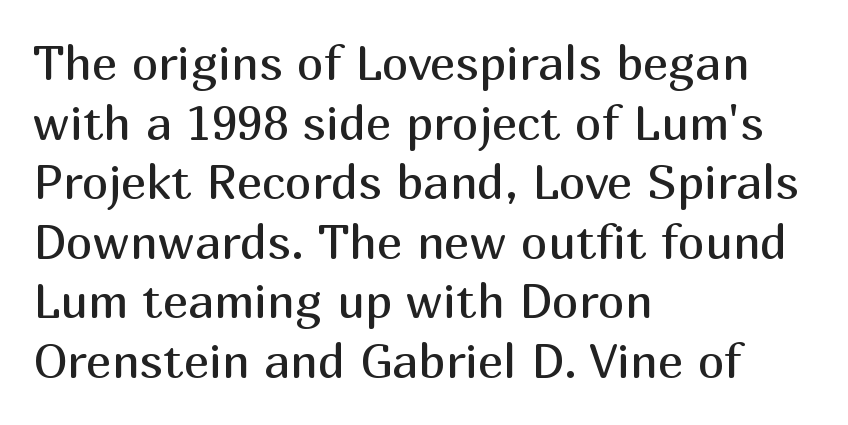
Q: Is the text bold? A: No.
Q: Is the text italic (slanted)? A: No, it is upright.
Q: Is the typeface a serif or a sans-serif typeface? A: Sans-serif.
Q: Is the text underlined? A: No.
Q: How is the paragraph aligned? A: Left-aligned.
Q: Is the spacing between letters normal or unusually wide? A: Normal.
Q: Width (condensed, normal, or wide)? A: Normal.
Q: Stroke contrast? A: Medium.
Q: x-height? A: Medium.
Q: Monospaced? A: No.
